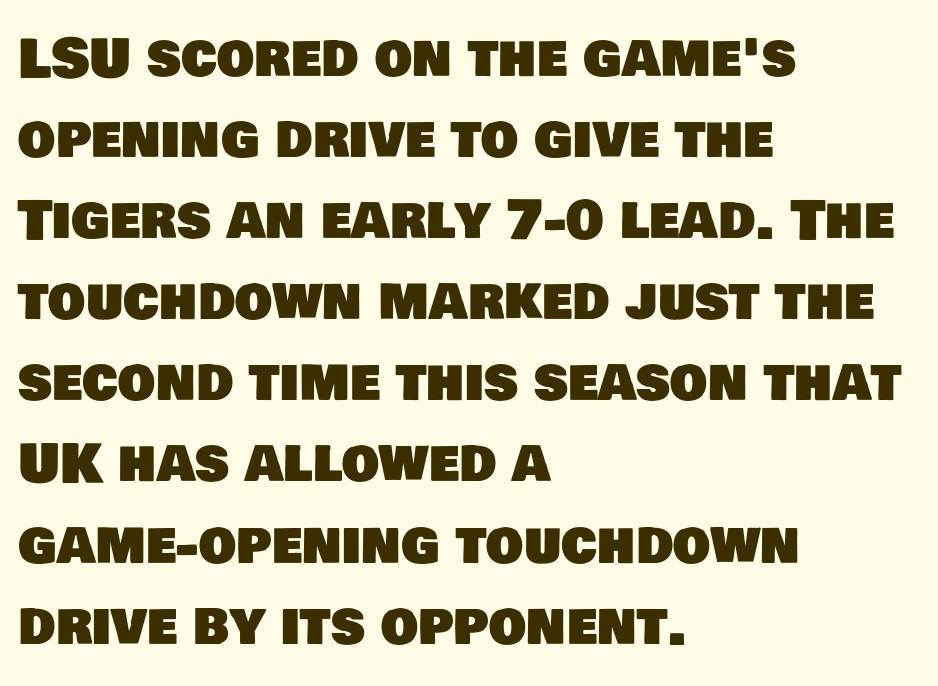
{"serif": "no", "width": "normal", "stroke_contrast": "low", "x_height": "large", "monospaced": "no", "underline": "no", "align": "left", "line_spacing": "normal", "line_spacing_ratio": 1.53, "letter_spacing": "normal", "letter_spacing_em": 0.0, "glyph_px": 53}
